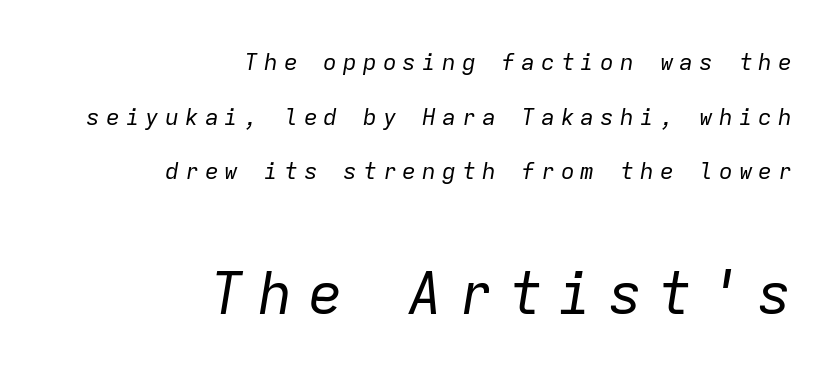
Q: Is the text bold? A: No.
Q: Is the text italic (slanted)? A: Yes, it leans right by about 9 degrees.
Q: Is the text underlined? A: No.
Q: How is the paragraph aligned? A: Right-aligned.
Q: Is the spacing between letters normal or unusually wide? A: Unusually wide.
Q: Is the spacing between lines tight, normal or loose? A: Loose.
Q: Which block of text is set in a larger size, the first (top) or the second (bottom)? A: The second (bottom) one.
Q: Width (condensed, normal, or wide)? A: Normal.
Q: Stroke contrast? A: Low.
Q: x-height? A: Medium.
Q: Monospaced? A: Yes.
